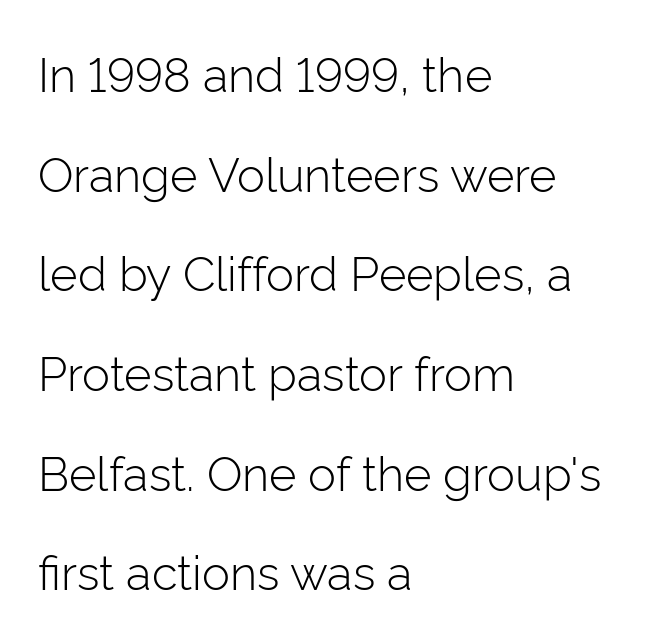
Q: Is the text bold? A: No.
Q: Is the text italic (slanted)? A: No, it is upright.
Q: Is the typeface a serif or a sans-serif typeface? A: Sans-serif.
Q: Is the text underlined? A: No.
Q: How is the paragraph aligned? A: Left-aligned.
Q: Is the spacing between letters normal or unusually wide? A: Normal.
Q: Is the spacing between lines tight, normal or loose? A: Loose.
Q: Width (condensed, normal, or wide)? A: Normal.
Q: Stroke contrast? A: Low.
Q: x-height? A: Medium.
Q: Monospaced? A: No.
